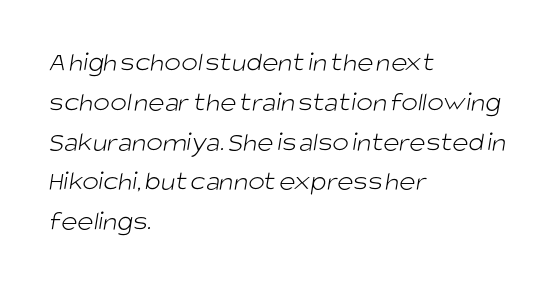
Q: Is the text bold? A: No.
Q: Is the typeface a serif or a sans-serif typeface? A: Sans-serif.
Q: Is the text underlined? A: No.
Q: How is the paragraph aligned? A: Left-aligned.
Q: Is the spacing between letters normal or unusually wide? A: Normal.
Q: Is the spacing between lines tight, normal or loose? A: Normal.
Q: Width (condensed, normal, or wide)? A: Normal.
Q: Stroke contrast? A: Low.
Q: x-height? A: Large.
Q: Monospaced? A: No.
